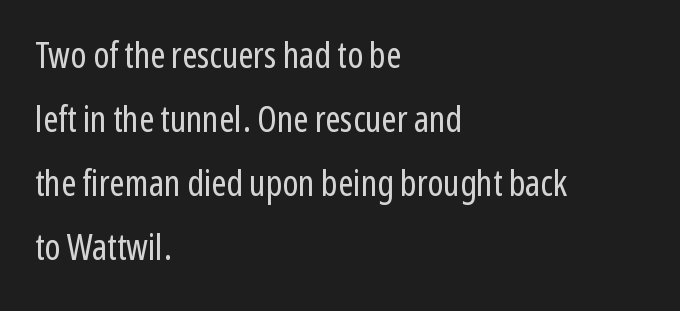
{"serif": "no", "italic": "no", "bold": "no", "weight": "regular", "width": "condensed", "stroke_contrast": "low", "x_height": "medium", "monospaced": "no", "underline": "no", "align": "left", "line_spacing_ratio": 1.78, "letter_spacing": "normal", "letter_spacing_em": 0.0, "glyph_px": 36}
